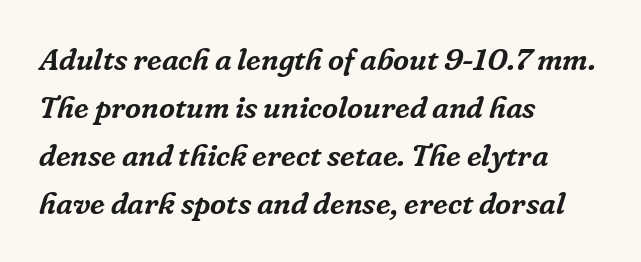
Q: Is the text italic (slanted)? A: Yes, it leans right by about 16 degrees.
Q: Is the typeface a serif or a sans-serif typeface? A: Serif.
Q: Is the text underlined? A: No.
Q: How is the paragraph aligned? A: Left-aligned.
Q: Is the spacing between letters normal or unusually wide? A: Normal.
Q: Is the spacing between lines tight, normal or loose? A: Normal.
Q: Width (condensed, normal, or wide)? A: Normal.
Q: Stroke contrast? A: Low.
Q: x-height? A: Medium.
Q: Monospaced? A: No.
